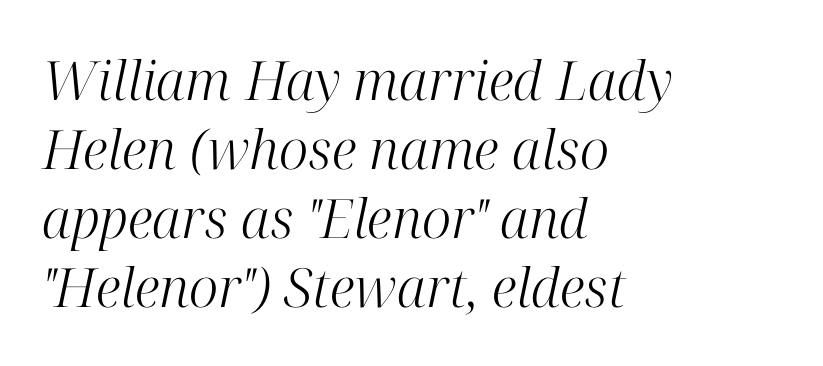
Q: Is the text bold? A: No.
Q: Is the text italic (slanted)? A: Yes, it leans right by about 12 degrees.
Q: Is the typeface a serif or a sans-serif typeface? A: Serif.
Q: Is the text underlined? A: No.
Q: How is the paragraph aligned? A: Left-aligned.
Q: Is the spacing between letters normal or unusually wide? A: Normal.
Q: Is the spacing between lines tight, normal or loose? A: Normal.
Q: Width (condensed, normal, or wide)? A: Normal.
Q: Stroke contrast? A: High.
Q: x-height? A: Medium.
Q: Monospaced? A: No.
